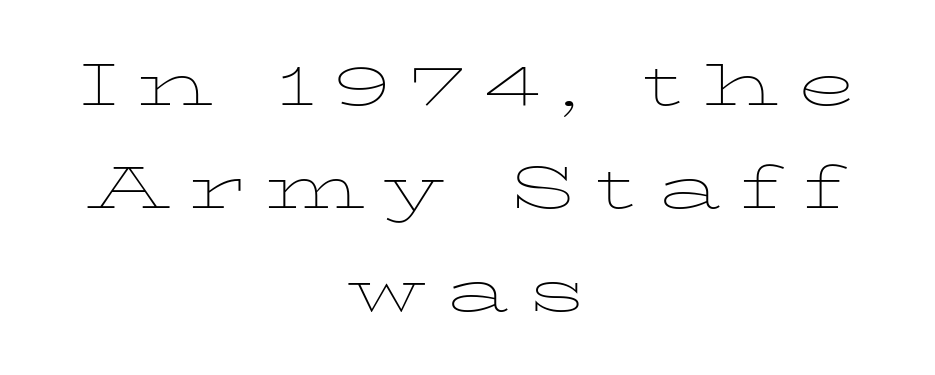
{"serif": "yes", "italic": "no", "bold": "no", "weight": "thin", "width": "wide", "stroke_contrast": "low", "x_height": "medium", "monospaced": "no", "underline": "no", "align": "center", "line_spacing_ratio": 1.72, "letter_spacing": "wide", "letter_spacing_em": 0.32, "glyph_px": 60}
